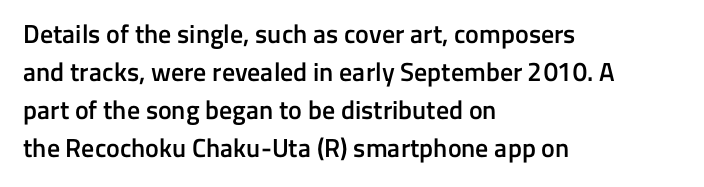
{"italic": "no", "bold": "semi", "underline": "no", "align": "left", "line_spacing": "normal", "line_spacing_ratio": 1.46, "letter_spacing": "normal", "letter_spacing_em": 0.0, "glyph_px": 26}
